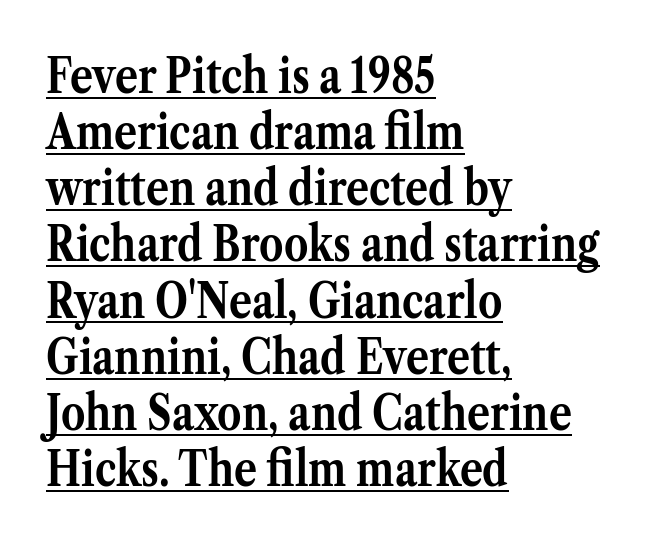
The image shows 48 px semibold serif type, upright; set left-aligned, line spacing 1.17x, normal letter spacing, underlined; medium stroke contrast and a medium x-height.
